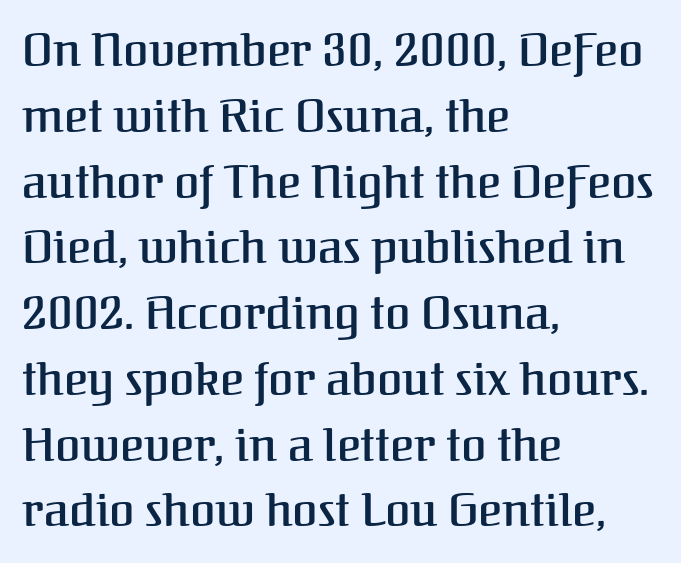
The image shows 46 px semibold serif type, upright; set left-aligned, normal line spacing (1.43x), normal letter spacing, not underlined; medium stroke contrast and a medium x-height.
